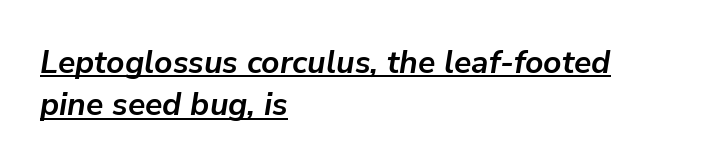
{"italic": "yes", "lean": "right", "slant_degrees": 9, "bold": "yes", "weight": "semibold", "width": "normal", "stroke_contrast": "low", "x_height": "medium", "monospaced": "no", "underline": "yes", "align": "left", "line_spacing": "normal", "line_spacing_ratio": 1.32, "letter_spacing": "normal", "letter_spacing_em": 0.0, "glyph_px": 32}
